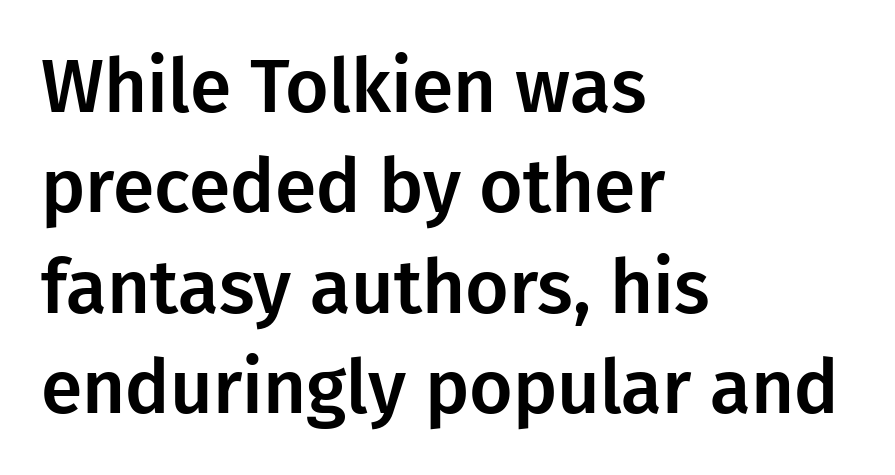
{"serif": "no", "italic": "no", "width": "normal", "stroke_contrast": "low", "x_height": "medium", "monospaced": "no", "underline": "no", "align": "left", "line_spacing": "normal", "line_spacing_ratio": 1.34, "letter_spacing": "normal", "letter_spacing_em": 0.0, "glyph_px": 75}
